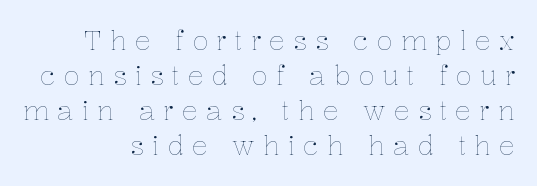
Q: Is the text bold? A: No.
Q: Is the text italic (slanted)? A: No, it is upright.
Q: Is the text underlined? A: No.
Q: How is the paragraph aligned? A: Right-aligned.
Q: Is the spacing between letters normal or unusually wide? A: Unusually wide.
Q: Is the spacing between lines tight, normal or loose? A: Normal.
